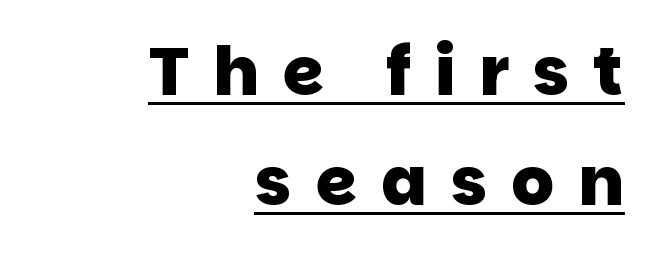
The image shows 67 px heavy sans-serif type; set right-aligned, normal line spacing (1.64x), unusually wide letter spacing (+0.36 em), underlined; low stroke contrast and a large x-height.
